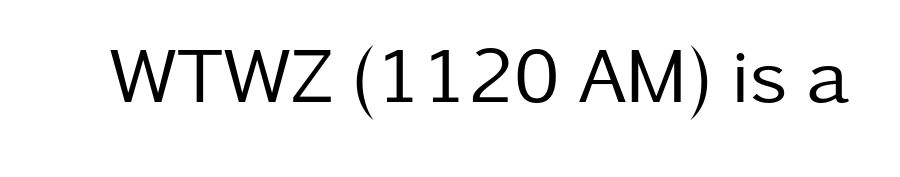
Characters follow at the spacing the type designer built in. The letters look calm and open, with moderate or lighter stems. Look at the bottom of the vertical strokes: they stop flat, with no serifs. Ordinary non-slanted type is in use. A typesetter would call this proportional, since set widths differ per character. Honestly, there is no underline to notice here at all.
